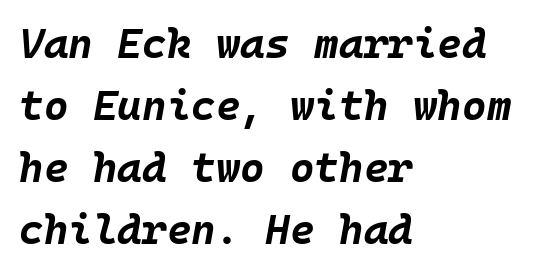
The image shows 42 px bold type, italic (leaning right), monospaced; set left-aligned, normal line spacing (1.48x), normal letter spacing, not underlined; low stroke contrast and a large x-height.
